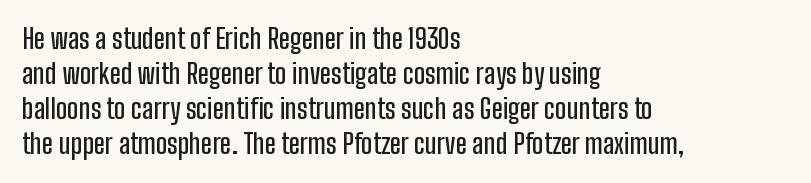
The image shows 27 px text type, upright; set left-aligned, normal line spacing (1.3x), normal letter spacing, not underlined.
